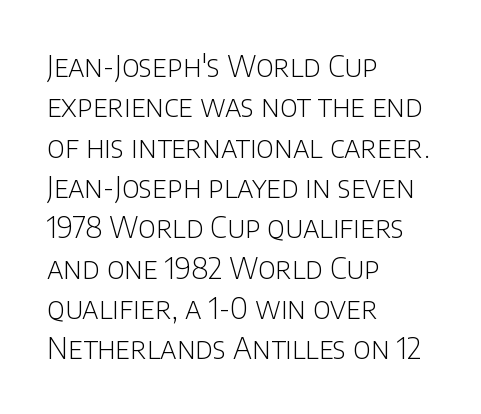
Letter spacing: default. What kind of face is this? One without serifs — a sans. The glyphs are unaccompanied by any horizontal stroke below them. These lines are rendered in a variable-pitch font. The weight would be labelled regular, book, light, or lighter still. The letters stand straight up with perfectly vertical stems.
